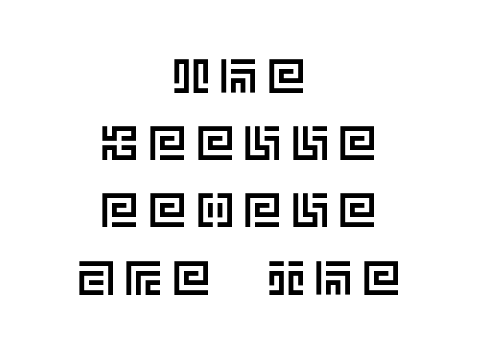
Q: Is the text italic (slanted)? A: No, it is upright.
Q: Is the text underlined? A: No.
Q: How is the paragraph aligned? A: Centered.
Q: Is the spacing between lines tight, normal or loose? A: Normal.
Q: Width (condensed, normal, or wide)? A: Normal.
Q: x-height? A: Large.
